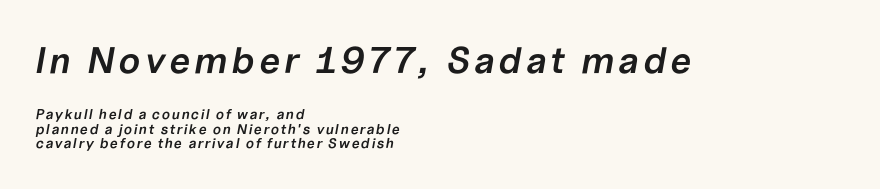
{"italic": "yes", "lean": "right", "slant_degrees": 10, "bold": "semi", "weight": "semibold", "width": "normal", "stroke_contrast": "low", "x_height": "medium", "monospaced": "no", "underline": "no", "align": "left", "line_spacing": "tight", "line_spacing_ratio": 1.06, "larger_block": "first", "size_ratio": 2.64, "glyph_px": 37}
